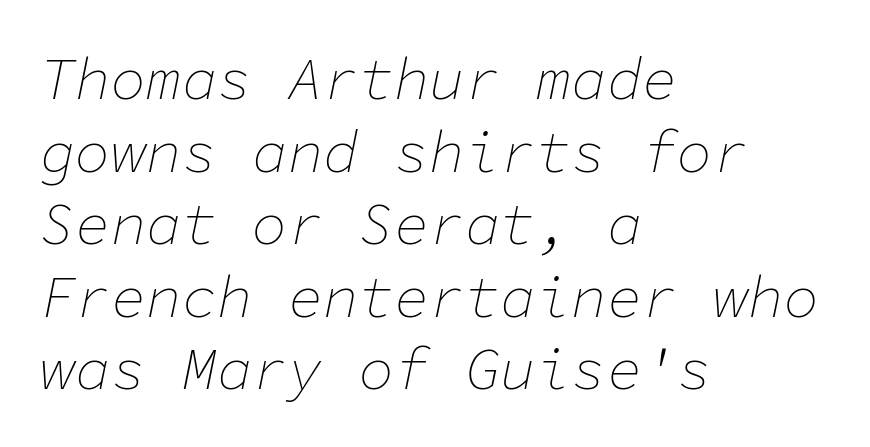
Q: Is the text bold? A: No.
Q: Is the text italic (slanted)? A: Yes, it leans right by about 11 degrees.
Q: Is the text underlined? A: No.
Q: How is the paragraph aligned? A: Left-aligned.
Q: Is the spacing between letters normal or unusually wide? A: Normal.
Q: Width (condensed, normal, or wide)? A: Normal.
Q: Stroke contrast? A: Low.
Q: x-height? A: Medium.
Q: Monospaced? A: Yes.
